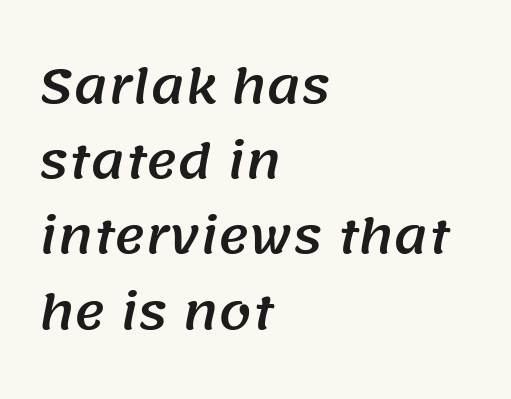
{"serif": "no", "width": "normal", "stroke_contrast": "medium", "x_height": "large", "monospaced": "no", "underline": "no", "align": "left", "line_spacing": "normal", "line_spacing_ratio": 1.6, "letter_spacing": "normal", "letter_spacing_em": 0.0, "glyph_px": 47}
